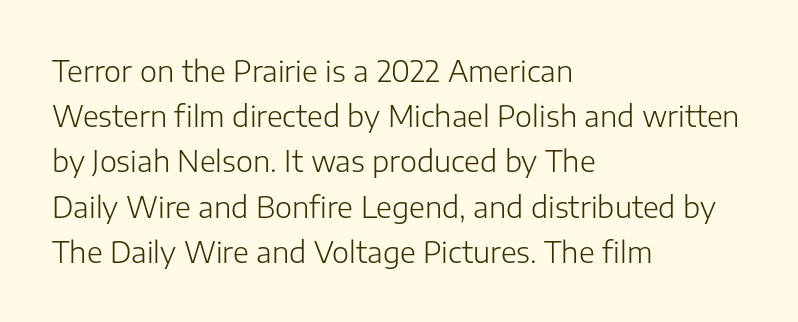
Q: Is the text bold? A: No.
Q: Is the text italic (slanted)? A: No, it is upright.
Q: Is the typeface a serif or a sans-serif typeface? A: Sans-serif.
Q: Is the text underlined? A: No.
Q: How is the paragraph aligned? A: Left-aligned.
Q: Is the spacing between letters normal or unusually wide? A: Normal.
Q: Is the spacing between lines tight, normal or loose? A: Normal.
Q: Width (condensed, normal, or wide)? A: Normal.
Q: Stroke contrast? A: Low.
Q: x-height? A: Medium.
Q: Monospaced? A: No.
